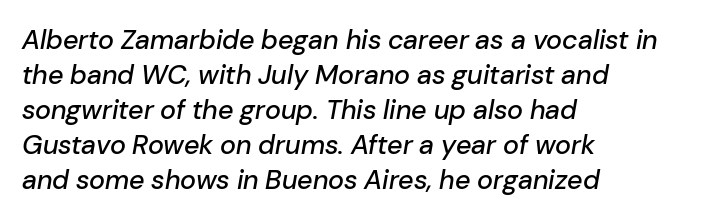
The image shows 27 px text type, italic (leaning right); set left-aligned, normal line spacing (1.3x), normal letter spacing, not underlined.
